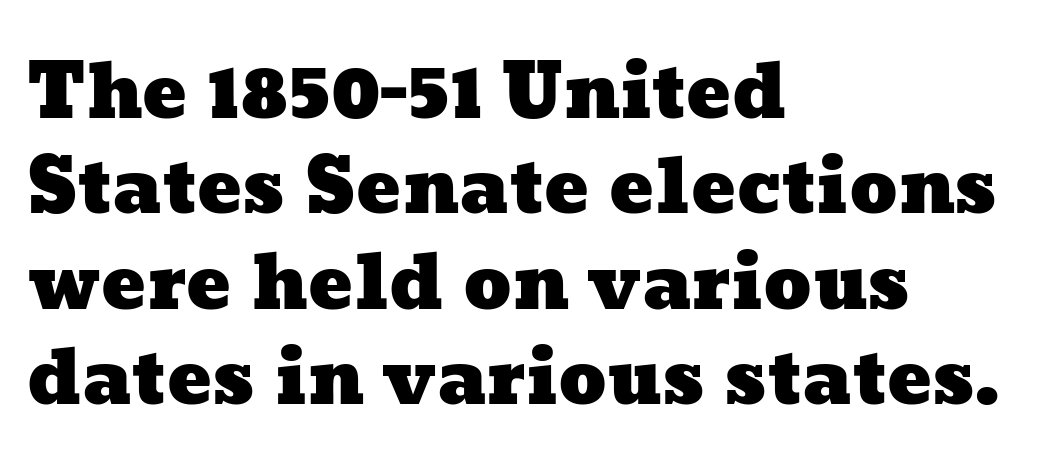
Q: Is the text underlined? A: No.
Q: How is the paragraph aligned? A: Left-aligned.
Q: Is the spacing between letters normal or unusually wide? A: Normal.
Q: Is the spacing between lines tight, normal or loose? A: Normal.
Q: Width (condensed, normal, or wide)? A: Wide.
Q: Stroke contrast? A: Low.
Q: x-height? A: Medium.
Q: Monospaced? A: No.
